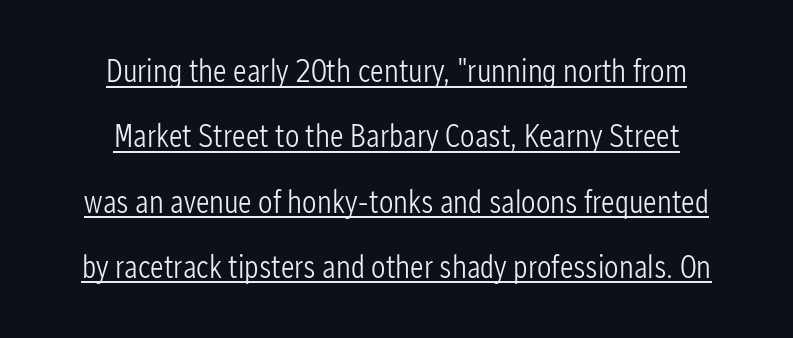
{"serif": "no", "italic": "no", "bold": "no", "weight": "light", "width": "condensed", "stroke_contrast": "low", "x_height": "medium", "monospaced": "no", "underline": "yes", "align": "center", "line_spacing": "loose", "line_spacing_ratio": 2.04, "letter_spacing": "normal", "letter_spacing_em": 0.0, "glyph_px": 32}
